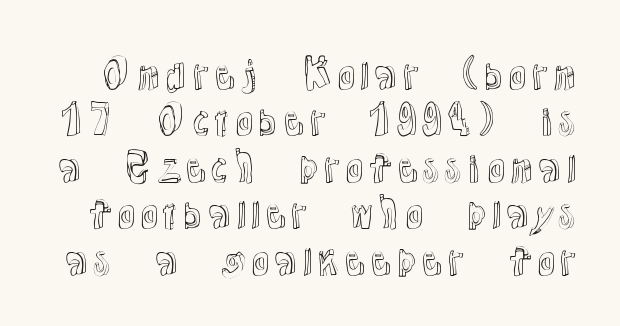
{"italic": "no", "width": "normal", "x_height": "medium", "monospaced": "no", "underline": "no", "line_spacing_ratio": 1.19, "letter_spacing": "normal", "letter_spacing_em": 0.0, "glyph_px": 39}
